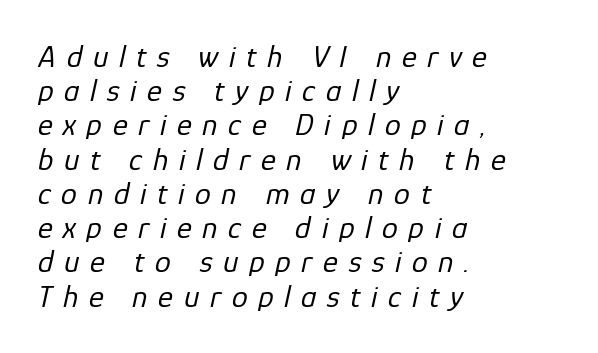
{"italic": "yes", "lean": "right", "slant_degrees": 12, "bold": "no", "weight": "regular", "width": "normal", "stroke_contrast": "low", "x_height": "medium", "monospaced": "no", "underline": "no", "align": "left", "line_spacing": "tight", "line_spacing_ratio": 1.07, "letter_spacing": "wide", "letter_spacing_em": 0.33, "glyph_px": 32}
